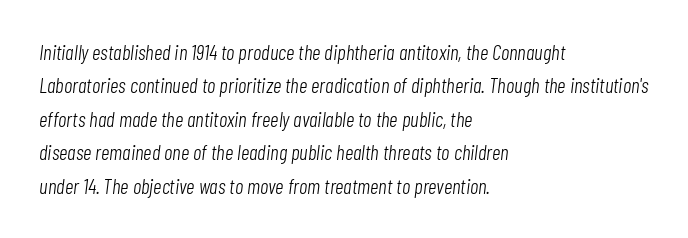
This sample keeps an unexceptional amount of space between lines. Leftover space on each line is placed entirely after the last word. The area under the type is left untouched. Stem width sits at or under what a default text font uses. Rendered with sloped, italic letterforms. Nobody touched the tracking dial on this one.
